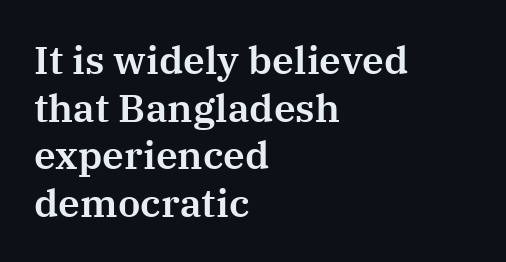
{"serif": "yes", "italic": "no", "width": "normal", "stroke_contrast": "medium", "x_height": "medium", "monospaced": "no", "underline": "no", "align": "left", "line_spacing_ratio": 1.22, "letter_spacing": "normal", "letter_spacing_em": 0.0, "glyph_px": 39}
